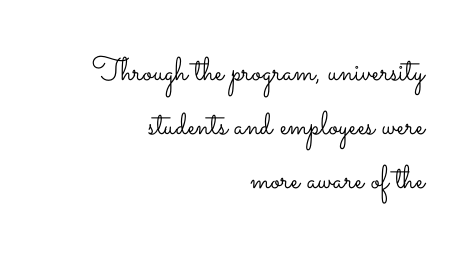
Q: Is the text bold? A: No.
Q: Is the text italic (slanted)? A: Yes.
Q: Is the text underlined? A: No.
Q: How is the paragraph aligned? A: Right-aligned.
Q: Is the spacing between letters normal or unusually wide? A: Normal.
Q: Is the spacing between lines tight, normal or loose? A: Normal.
Q: Width (condensed, normal, or wide)? A: Wide.
Q: Stroke contrast? A: Low.
Q: x-height? A: Small.
Q: Monospaced? A: No.
